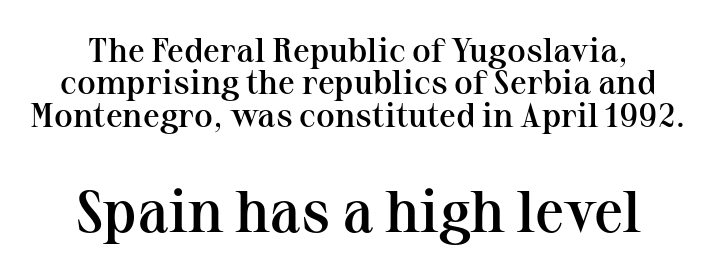
{"serif": "yes", "italic": "no", "bold": "semi", "weight": "semibold", "width": "normal", "stroke_contrast": "medium", "x_height": "medium", "monospaced": "no", "underline": "no", "line_spacing": "tight", "line_spacing_ratio": 0.95, "letter_spacing": "normal", "letter_spacing_em": 0.0, "larger_block": "second", "size_ratio": 1.74, "glyph_px": 59}
